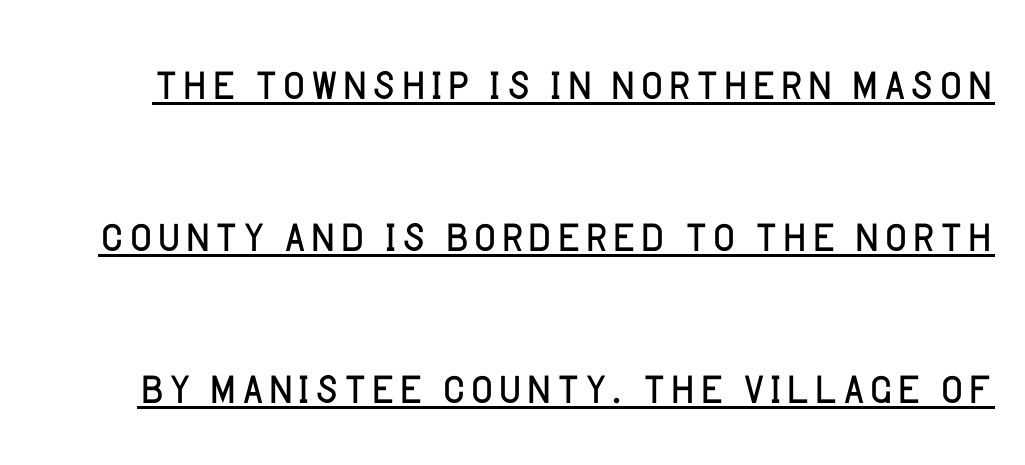
{"serif": "no", "italic": "no", "bold": "no", "weight": "light", "width": "normal", "stroke_contrast": "low", "x_height": "large", "monospaced": "no", "underline": "yes", "line_spacing": "loose", "line_spacing_ratio": 2.49, "letter_spacing": "normal", "letter_spacing_em": 0.0, "glyph_px": 61}
